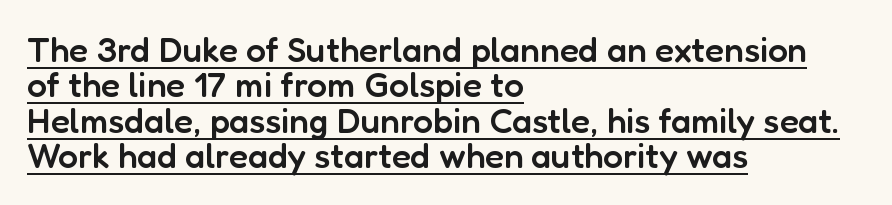
The image shows 35 px semibold sans-serif type, upright; set left-aligned, tight line spacing (1.01x), normal letter spacing, underlined; low stroke contrast and a medium x-height.
